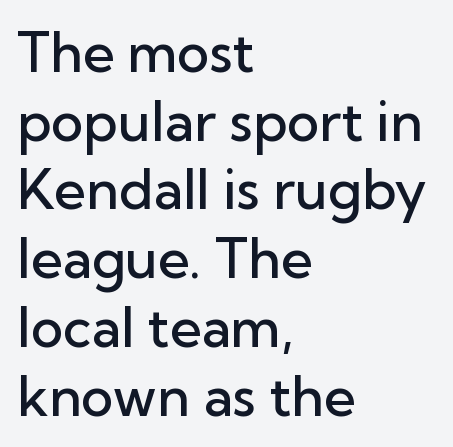
Only glyphs here, with clear space below each row. A typesetter would call this proportional, since set widths differ per character. Does the weight exceed regular? Yes, but only to semibold. Regular leading. Each word holds together tightly as a unit, with standard inter-letter gaps. Font category for this specimen: sans-serif.
